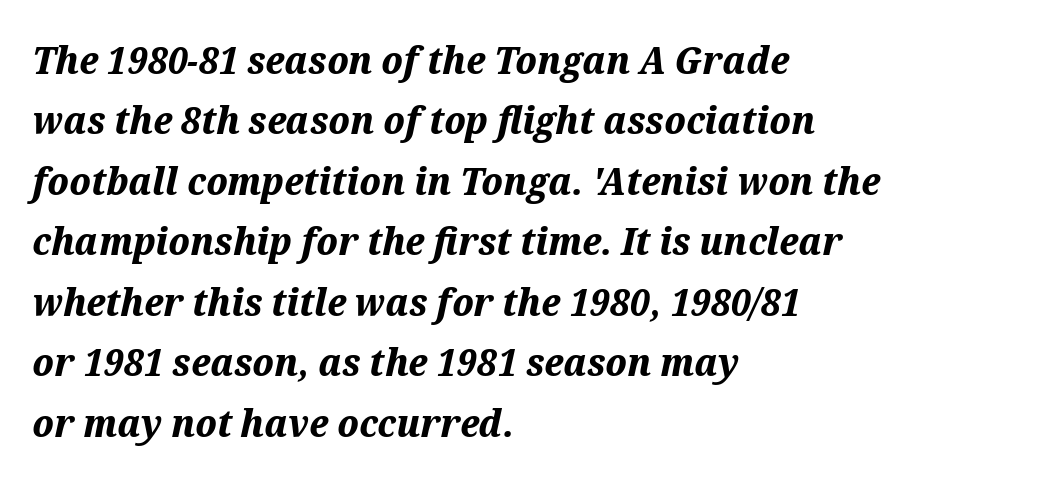
The image shows 39 px bold type, italic (leaning right); set left-aligned, normal line spacing (1.55x), normal letter spacing, not underlined; medium stroke contrast and a medium x-height.
